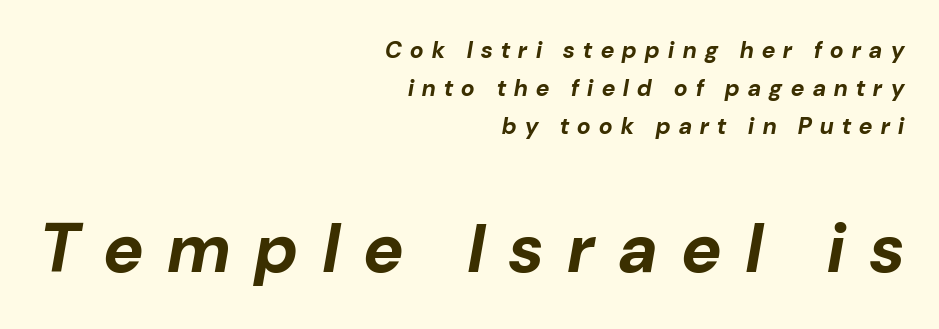
{"italic": "yes", "lean": "right", "slant_degrees": 10, "bold": "yes", "weight": "bold", "width": "normal", "stroke_contrast": "low", "x_height": "medium", "monospaced": "no", "underline": "no", "align": "right", "line_spacing": "normal", "line_spacing_ratio": 1.66, "letter_spacing": "wide", "letter_spacing_em": 0.37, "larger_block": "second", "size_ratio": 2.96, "glyph_px": 68}
